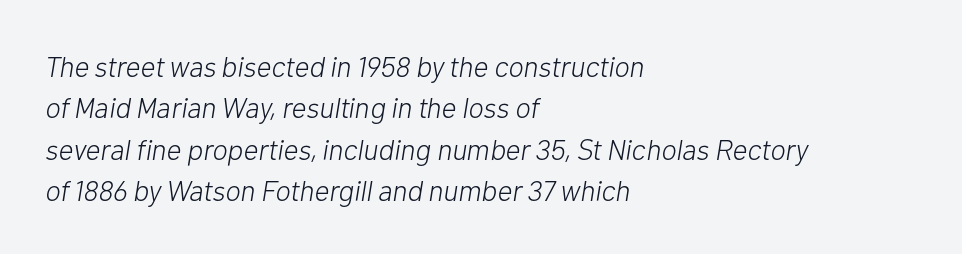
This rendering leaves character spacing at its baseline value. Typeset ragged right — the left edge is the straight one. Stroke mass is kept to a normal reading level or below. Descenders hang freely into open space. It's the slanting kind of type. Think of a printed novel: that variable character pitch is what you see here.
